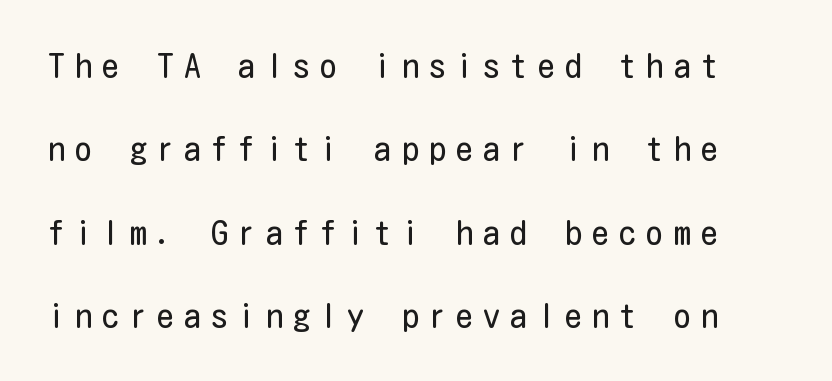
Q: Is the text bold? A: No.
Q: Is the text italic (slanted)? A: No, it is upright.
Q: Is the typeface a serif or a sans-serif typeface? A: Sans-serif.
Q: Is the text underlined? A: No.
Q: Is the spacing between letters normal or unusually wide? A: Unusually wide.
Q: Is the spacing between lines tight, normal or loose? A: Loose.
Q: Width (condensed, normal, or wide)? A: Condensed.
Q: Stroke contrast? A: Low.
Q: x-height? A: Medium.
